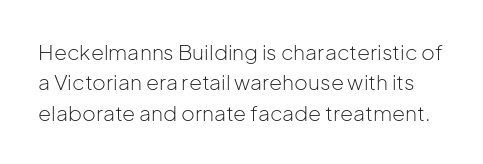
Q: Is the text bold? A: No.
Q: Is the text italic (slanted)? A: No, it is upright.
Q: Is the text underlined? A: No.
Q: Is the spacing between letters normal or unusually wide? A: Normal.
Q: Is the spacing between lines tight, normal or loose? A: Normal.
